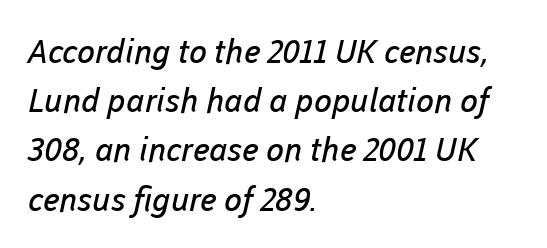
The image shows 33 px regular-weight sans-serif type; set left-aligned, normal line spacing (1.49x), normal letter spacing, not underlined; low stroke contrast and a medium x-height.
